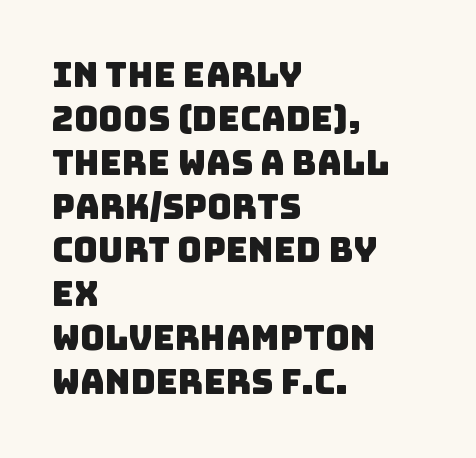
Quick note: interline space is typical. Is this a sans? Yes — the strokes have no serifs. Short note: letters normally spaced. Note the varied advance widths — an 'i' is clearly narrower than an 'm'.
